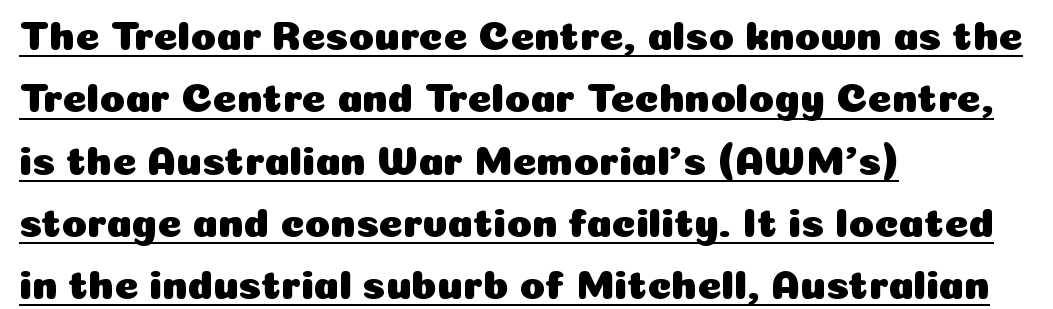
{"serif": "no", "italic": "no", "width": "normal", "stroke_contrast": "low", "x_height": "medium", "monospaced": "no", "underline": "yes", "align": "left", "line_spacing": "normal", "line_spacing_ratio": 1.52, "letter_spacing": "normal", "letter_spacing_em": 0.0, "glyph_px": 41}
